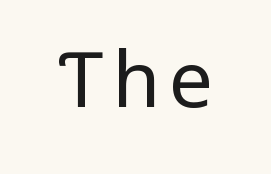
{"serif": "no", "italic": "no", "bold": "no", "weight": "regular", "width": "condensed", "stroke_contrast": "low", "x_height": "large", "monospaced": "no", "underline": "no", "glyph_px": 78}
